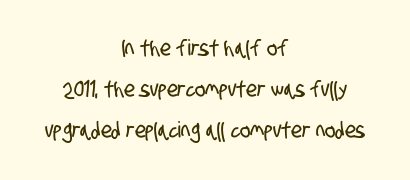
Leftover space on each line is divided equally before and after the words. The glyphs are unaccompanied by any horizontal stroke below them. Students, note that the glyphs here touch the page at normal intervals.
